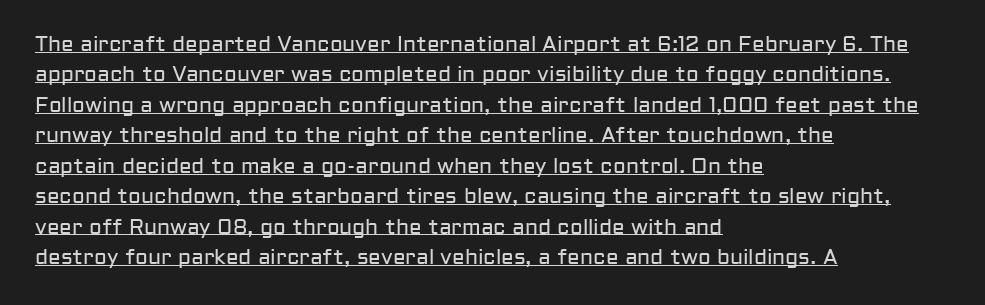
{"italic": "no", "bold": "no", "underline": "yes", "align": "left", "line_spacing": "normal", "line_spacing_ratio": 1.45, "letter_spacing": "normal", "letter_spacing_em": 0.0, "glyph_px": 21}
